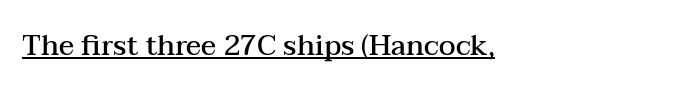
Default kerning and tracking; the words read as compact shapes. The lettering stays uniformly vertical, giving the passage a roman look. How heavy is the stroke? Medium-heavy — a semibold, shy of bold. The rendering uses natural spacing where letterforms have individual widths. The paragraph shown leans on its left margin. The typeface chosen for these lines features serifs.
